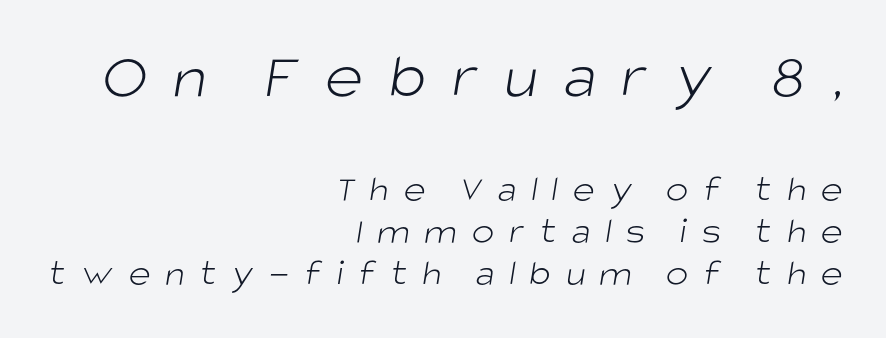
Is the block centered? No — it sits flush against the right margin. Anything drawn beneath the words? Only blank space. Does the type have serifs? No, each stem ends abruptly. Short note: letters widely spaced.
